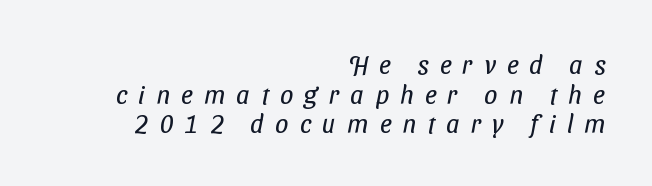
The image shows 26 px text type; set right-aligned, tight line spacing (1.14x), unusually wide letter spacing (+0.43 em), not underlined.
